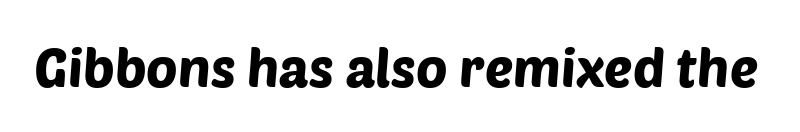
The image shows 53 px sans-serif type; set normal letter spacing, not underlined; low stroke contrast and a large x-height.
